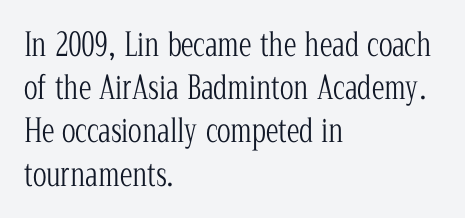
Q: Is the text bold? A: No.
Q: Is the text italic (slanted)? A: No, it is upright.
Q: Is the typeface a serif or a sans-serif typeface? A: Serif.
Q: Is the text underlined? A: No.
Q: How is the paragraph aligned? A: Left-aligned.
Q: Is the spacing between letters normal or unusually wide? A: Normal.
Q: Is the spacing between lines tight, normal or loose? A: Normal.
Q: Width (condensed, normal, or wide)? A: Condensed.
Q: Stroke contrast? A: Low.
Q: x-height? A: Medium.
Q: Monospaced? A: No.
